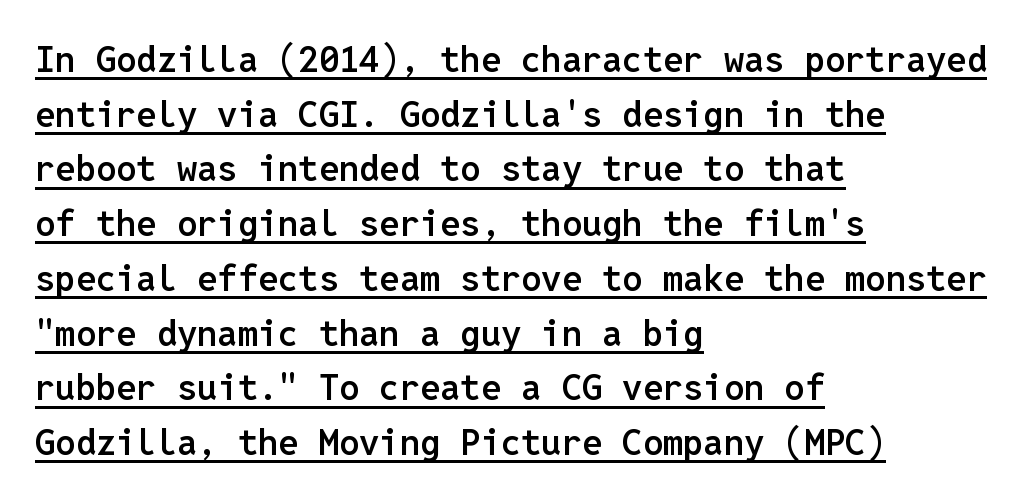
Q: Is the text bold? A: Semi-bold.
Q: Is the text italic (slanted)? A: No, it is upright.
Q: Is the typeface a serif or a sans-serif typeface? A: Sans-serif.
Q: Is the text underlined? A: Yes.
Q: How is the paragraph aligned? A: Left-aligned.
Q: Is the spacing between letters normal or unusually wide? A: Normal.
Q: Is the spacing between lines tight, normal or loose? A: Normal.
Q: Width (condensed, normal, or wide)? A: Normal.
Q: Stroke contrast? A: Low.
Q: x-height? A: Medium.
Q: Monospaced? A: Yes.
